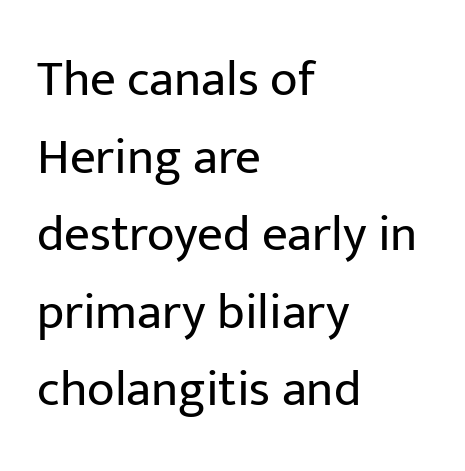
Observe the absence of serifs on each vertical stroke in this sample. The letterforms sit shoulder to shoulder at normal distance. You could not count columns in this text — the font is proportionally spaced. The lines sit at an ordinary, default distance from one another. Ascenders rise straight up at ninety degrees. Glance below the letters and you will spot only blank space.
